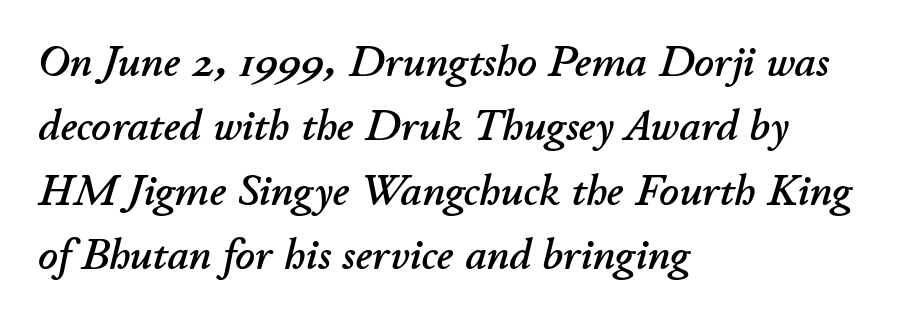
{"italic": "yes", "lean": "right", "slant_degrees": 11, "width": "normal", "stroke_contrast": "low", "x_height": "small", "monospaced": "no", "underline": "no", "align": "left", "line_spacing": "normal", "line_spacing_ratio": 1.5, "letter_spacing": "normal", "letter_spacing_em": 0.0, "glyph_px": 43}
